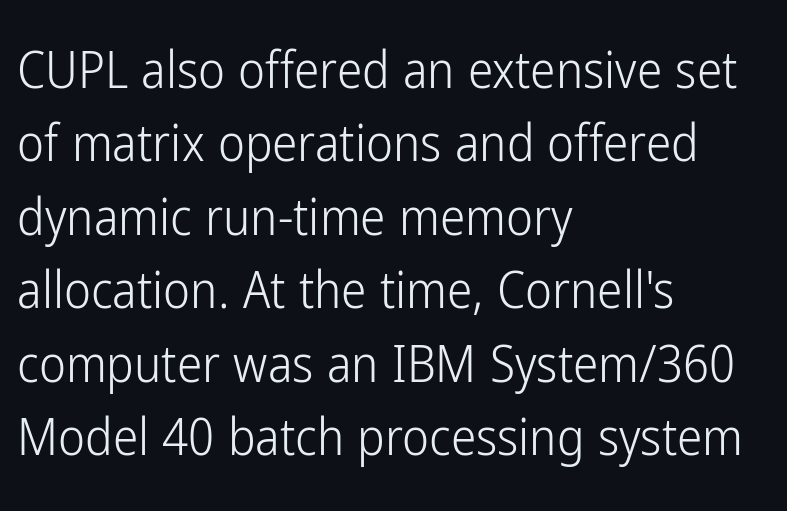
The image shows 51 px light, condensed sans-serif type, upright; set left-aligned, normal line spacing (1.44x), normal letter spacing, not underlined; low stroke contrast and a medium x-height.
